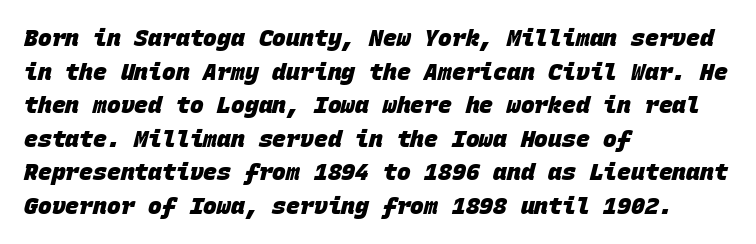
The image shows 23 px bold type; set left-aligned, normal line spacing (1.46x), normal letter spacing, not underlined.
